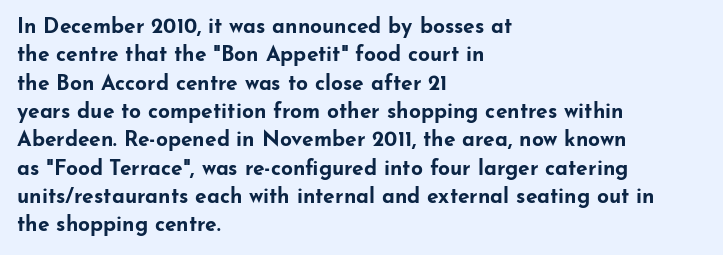
{"italic": "no", "bold": "yes", "underline": "no", "align": "left", "line_spacing": "normal", "line_spacing_ratio": 1.35, "letter_spacing": "normal", "letter_spacing_em": 0.0, "glyph_px": 21}
